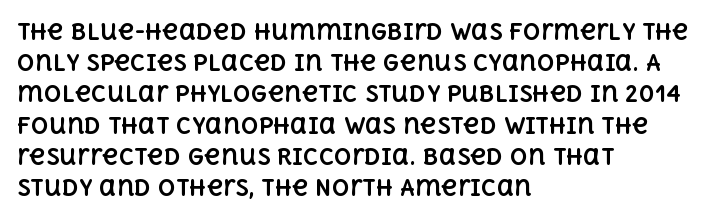
The image shows 22 px bold type, upright; set left-aligned, normal line spacing (1.42x), normal letter spacing, not underlined.
